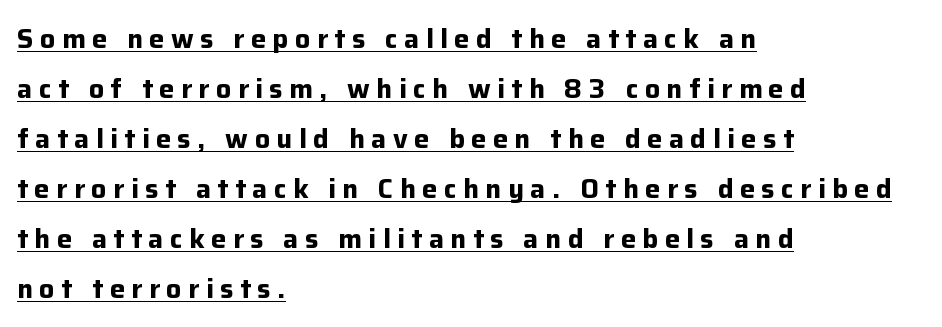
If you drew a line through each stem, it would be perfectly vertical. The face used here has the dense, thick strokes of a bold. The specimen includes a rule beneath the text block's lines. The horizontal fit of the characters is loose and conspicuously gappy. Caption: multi-line text, flush left, ragged right.
